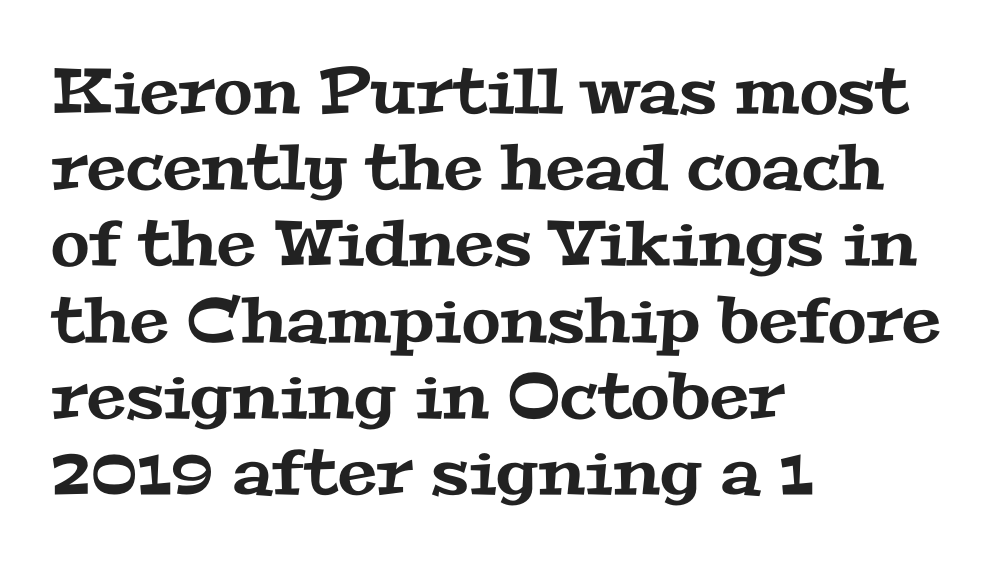
{"serif": "yes", "width": "wide", "stroke_contrast": "medium", "x_height": "medium", "monospaced": "no", "underline": "no", "align": "left", "line_spacing_ratio": 1.21, "letter_spacing": "normal", "letter_spacing_em": 0.0, "glyph_px": 63}
